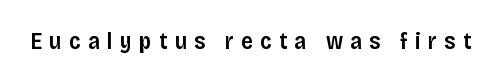
Q: Is the text bold? A: Semi-bold.
Q: Is the text italic (slanted)? A: No, it is upright.
Q: Is the text underlined? A: No.
Q: Is the spacing between letters normal or unusually wide? A: Unusually wide.
